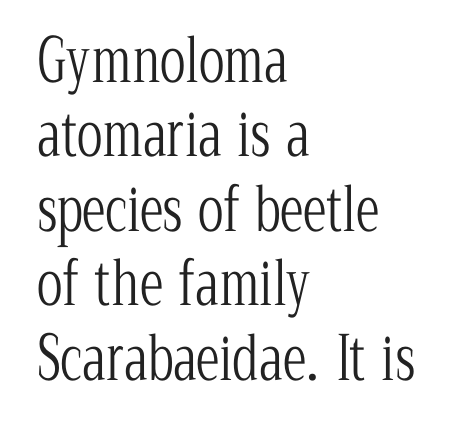
The image shows 60 px light, condensed serif type, upright; set left-aligned, line spacing 1.24x, normal letter spacing, not underlined; low stroke contrast and a medium x-height.
